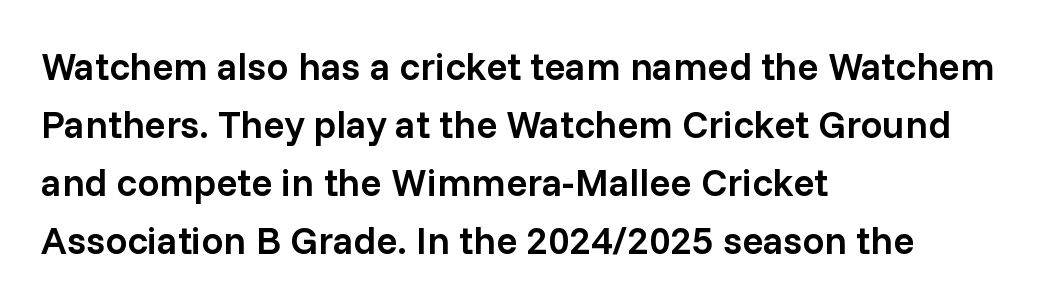
The image shows 39 px semibold sans-serif type, upright; set left-aligned, normal line spacing (1.49x), normal letter spacing, not underlined; low stroke contrast and a medium x-height.
